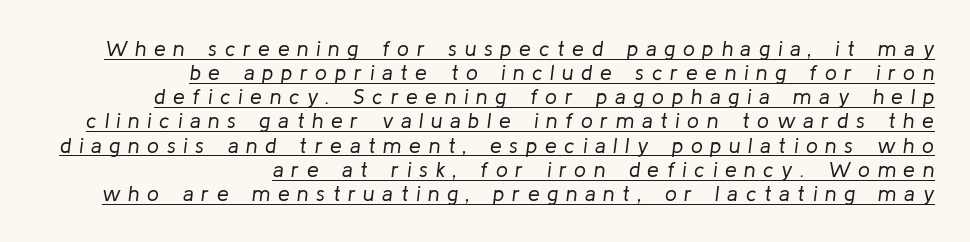
Q: Is the text bold? A: No.
Q: Is the text italic (slanted)? A: Yes, it leans right by about 8 degrees.
Q: Is the text underlined? A: Yes.
Q: How is the paragraph aligned? A: Right-aligned.
Q: Is the spacing between letters normal or unusually wide? A: Unusually wide.
Q: Is the spacing between lines tight, normal or loose? A: Tight.
